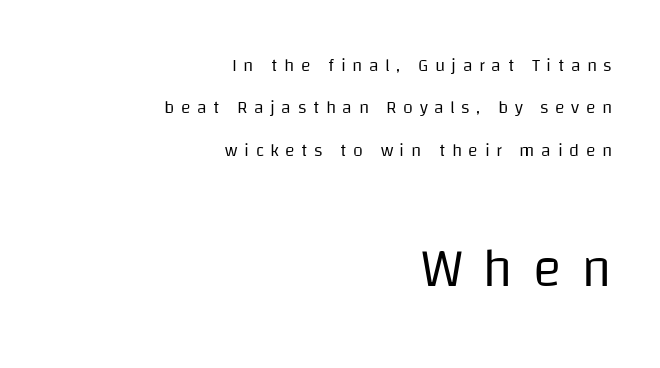
{"serif": "no", "italic": "no", "bold": "no", "weight": "regular", "width": "normal", "stroke_contrast": "low", "x_height": "large", "monospaced": "no", "underline": "no", "align": "right", "line_spacing": "loose", "line_spacing_ratio": 2.36, "letter_spacing": "wide", "letter_spacing_em": 0.36, "larger_block": "second", "size_ratio": 3.0, "glyph_px": 54}
